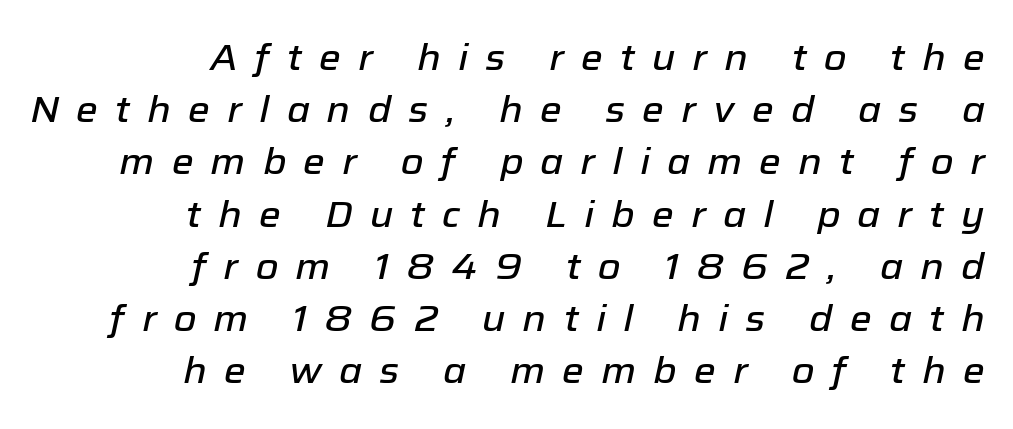
If you drew a line through each stem, it would be angled. One-word summary of the alignment: right. Quick note: interline space is typical. Descenders hang freely into open space.
